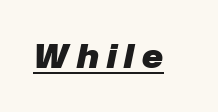
{"italic": "yes", "lean": "right", "slant_degrees": 12, "bold": "yes", "weight": "heavy", "width": "normal", "stroke_contrast": "low", "x_height": "medium", "monospaced": "no", "underline": "yes", "letter_spacing": "wide", "letter_spacing_em": 0.26, "glyph_px": 32}
